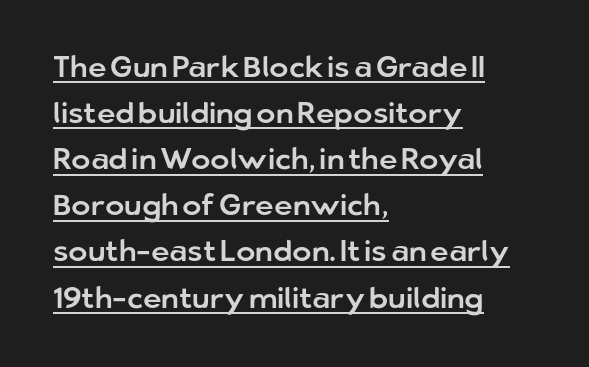
The face used here is a sans, in the tradition of grotesques and geometrics. How would I describe the line gaps? Plain and ordinary. These characters rest on top of a visible drawn line. Spacing verdict: proportional, widths tailored to each character. Typeset ragged right — the left edge is the straight one.
